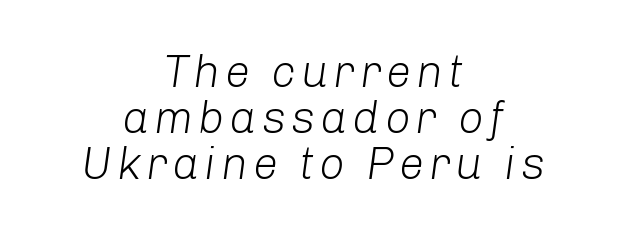
The specimen omits any rule beneath the text block's lines. Quick note: interline space is minimal. The rag falls on both sides of this text block equally. Think of a printed novel: that variable character pitch is what you see here. The passage shown is not bold in any degree. In terms of posture, this sample is oblique.
